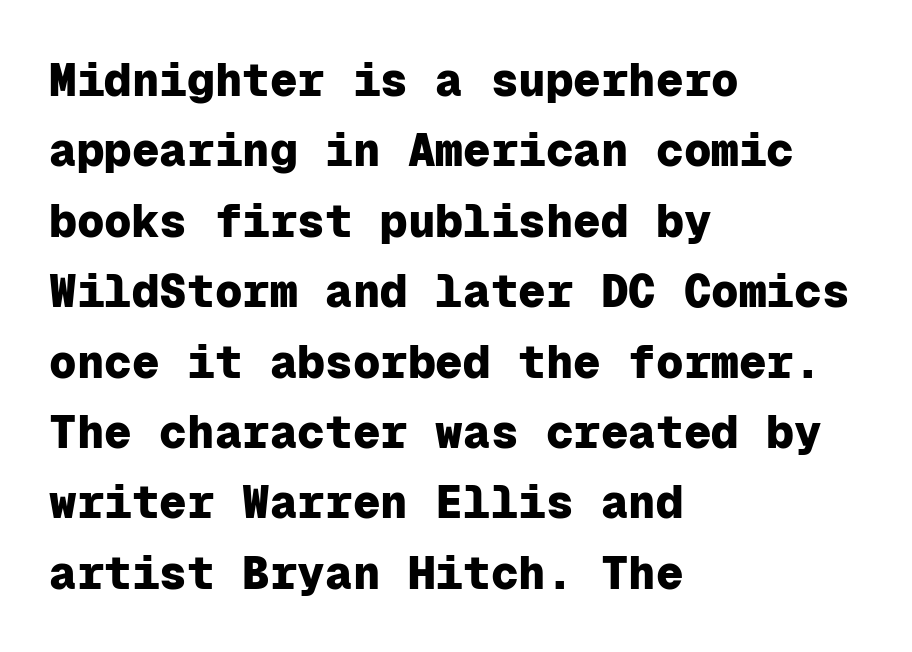
Q: Is the text bold? A: Yes.
Q: Is the text italic (slanted)? A: No, it is upright.
Q: Is the typeface a serif or a sans-serif typeface? A: Sans-serif.
Q: Is the text underlined? A: No.
Q: How is the paragraph aligned? A: Left-aligned.
Q: Is the spacing between letters normal or unusually wide? A: Normal.
Q: Is the spacing between lines tight, normal or loose? A: Normal.
Q: Width (condensed, normal, or wide)? A: Normal.
Q: Stroke contrast? A: Low.
Q: x-height? A: Medium.
Q: Monospaced? A: Yes.
